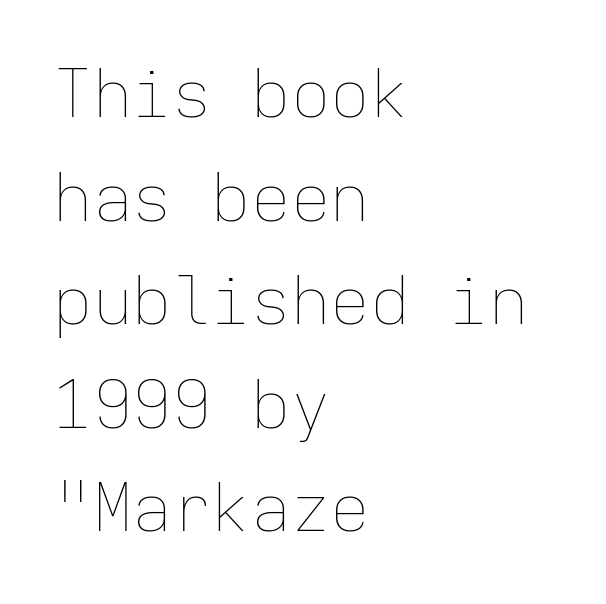
Q: Is the text bold? A: No.
Q: Is the text italic (slanted)? A: No, it is upright.
Q: Is the text underlined? A: No.
Q: How is the paragraph aligned? A: Left-aligned.
Q: Is the spacing between letters normal or unusually wide? A: Normal.
Q: Is the spacing between lines tight, normal or loose? A: Normal.
Q: Width (condensed, normal, or wide)? A: Normal.
Q: Stroke contrast? A: Low.
Q: x-height? A: Medium.
Q: Monospaced? A: Yes.
